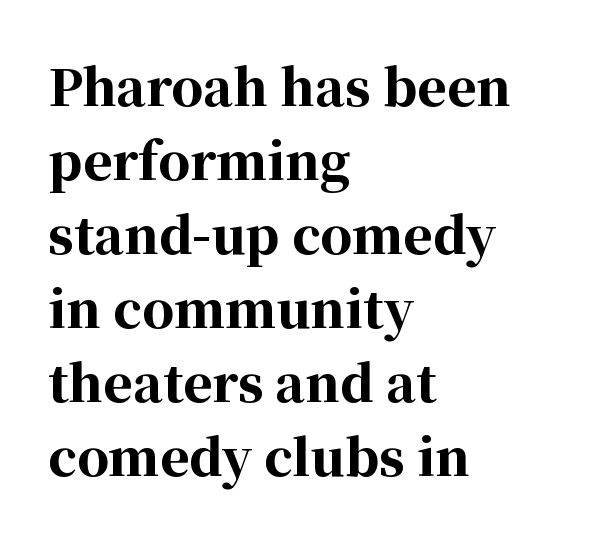
Glance below the letters and you will spot only blank space. Stroke thickness is high; the sample reads as a true bold. Reading down the block, your eye returns to a fixed left position each line. Typographically, this falls in the serif category. The rendering keeps characters at their native spacing. Interline gaps are of average width in this sample.
